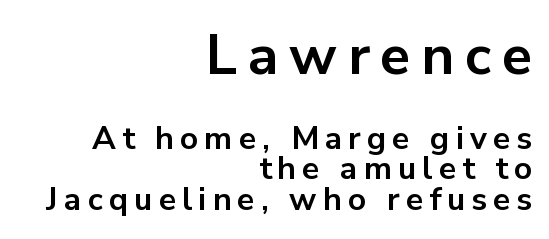
The face used here is a sans, in the tradition of grotesques and geometrics. Anything drawn beneath the words? Only blank space. You could not count columns in this text — the font is proportionally spaced. This is the regular roman posture of the typeface.
